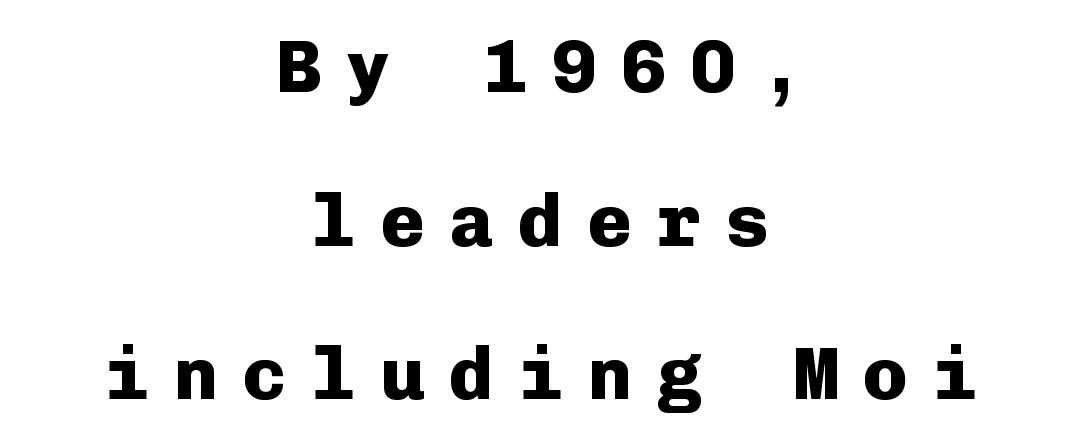
The image shows 75 px heavy sans-serif type, upright, monospaced; set centered, loose line spacing (2.05x), unusually wide letter spacing (+0.32 em), not underlined; low stroke contrast and a medium x-height.
